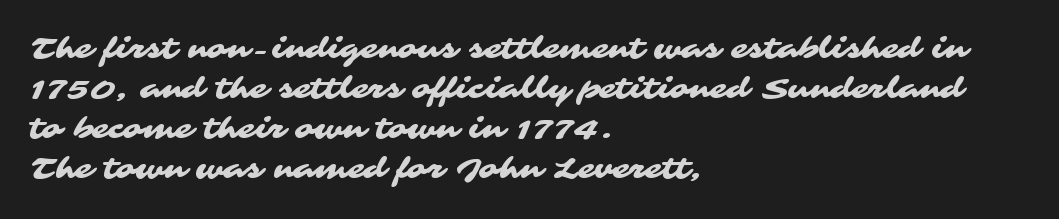
The passage shown has conventional tracking throughout. Visually the block forms a straight wall on the left and a jagged coastline on the right. Only glyphs here, with clear space below each row. The vertical gap from one line to the next is medium. Each letter keeps its own natural width here, so spacing adapts to shape.
